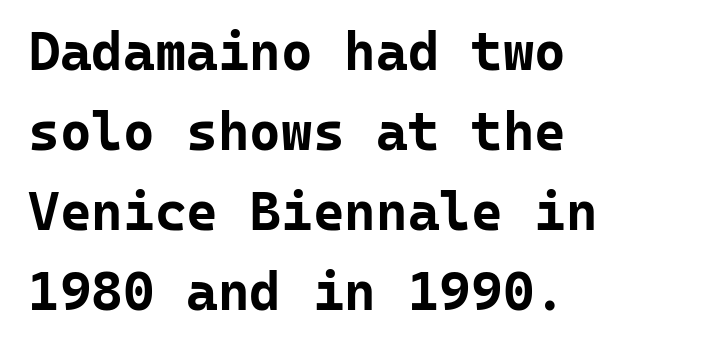
The image shows 54 px bold sans-serif type, upright, monospaced; set left-aligned, normal line spacing (1.48x), normal letter spacing, not underlined; low stroke contrast and a medium x-height.
